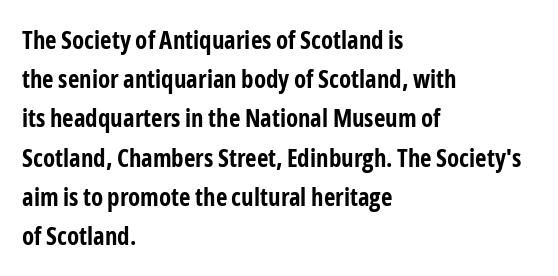
There is no visible air inserted between adjacent glyphs. This sample is left-justified, so line endings fall wherever the words run out. Normally led — the rows are evenly, conventionally spaced. The lettering holds an erect, upright posture throughout.
